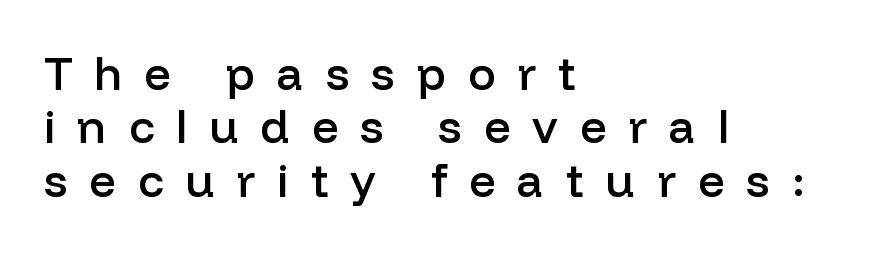
The image shows 46 px semibold sans-serif type, upright; set left-aligned, line spacing 1.16x, unusually wide letter spacing (+0.48 em), not underlined; low stroke contrast and a medium x-height.
